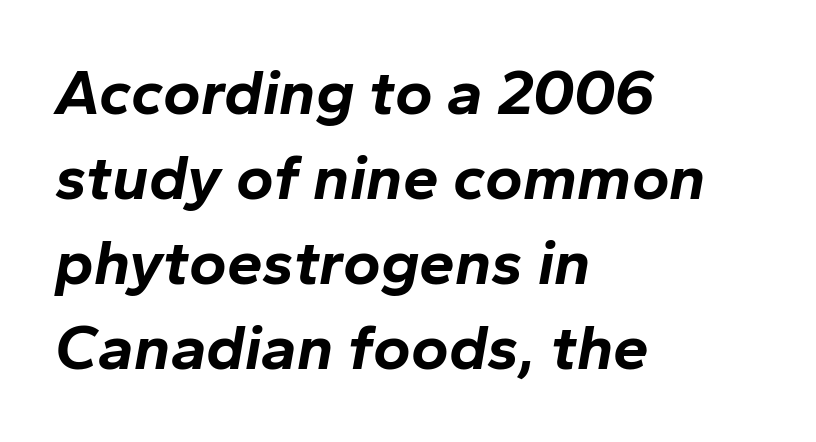
The image shows 64 px bold type, italic (leaning right); set left-aligned, normal line spacing (1.33x), normal letter spacing, not underlined; low stroke contrast and a medium x-height.
